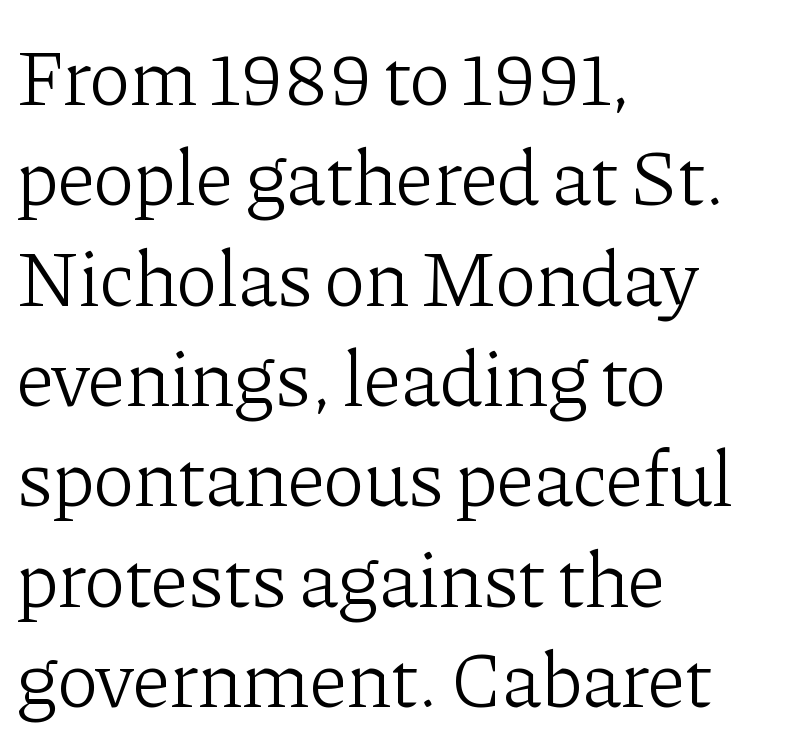
The image shows 79 px light serif type, upright; set left-aligned, normal line spacing (1.27x), normal letter spacing, not underlined; low stroke contrast and a medium x-height.
